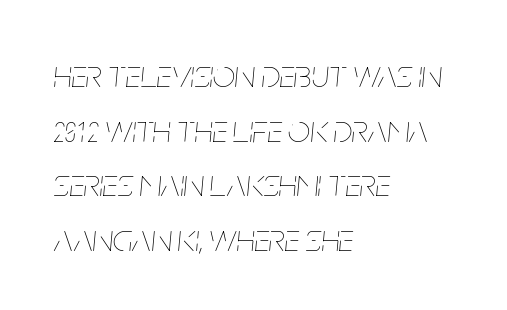
Varying glyph widths throughout — classic text-font behaviour. Nobody drew a line under any word here. The face looks like a standard text weight, possibly lighter. How would I describe the line gaps? Plain and ordinary.
